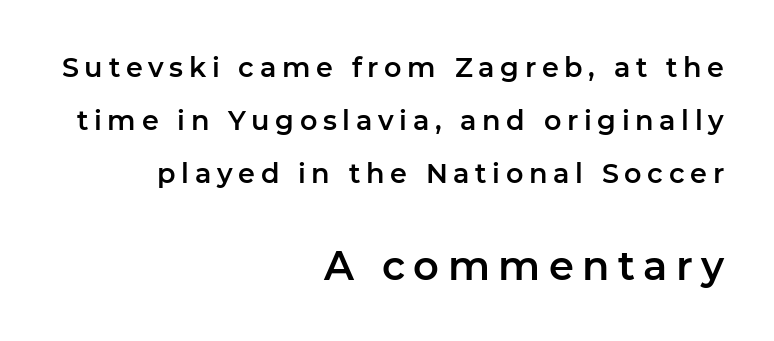
The letters advance in unequal steps, a hallmark of proportional type. The designer went with a sans here, leaving each stem footless. You get the small type first, then a jump to larger type. The compositor pushed each line to the right boundary. The letters stand straight up with perfectly vertical stems.
